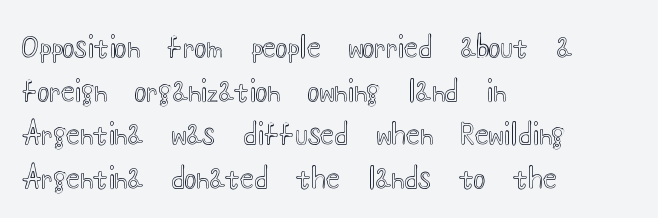
Q: Is the text italic (slanted)? A: No, it is upright.
Q: Is the text underlined? A: No.
Q: How is the paragraph aligned? A: Left-aligned.
Q: Is the spacing between letters normal or unusually wide? A: Normal.
Q: Is the spacing between lines tight, normal or loose? A: Normal.
Q: Width (condensed, normal, or wide)? A: Wide.
Q: x-height? A: Small.
Q: Monospaced? A: No.
